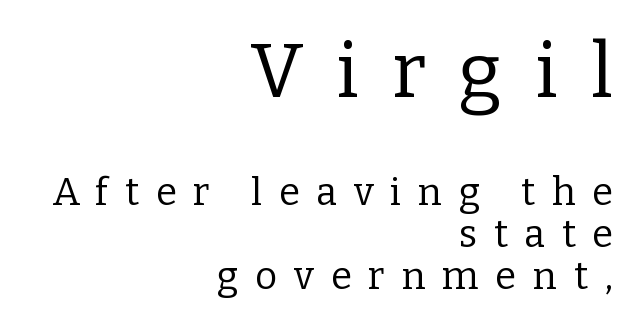
{"serif": "yes", "italic": "no", "bold": "no", "weight": "regular", "width": "normal", "stroke_contrast": "low", "x_height": "medium", "monospaced": "no", "underline": "no", "align": "right", "line_spacing": "tight", "line_spacing_ratio": 1.1, "letter_spacing": "wide", "letter_spacing_em": 0.44, "larger_block": "first", "size_ratio": 2.0, "glyph_px": 76}
